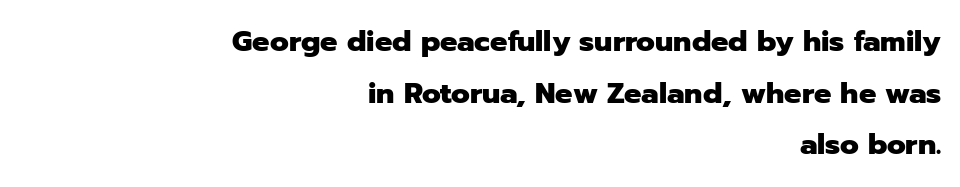
{"serif": "no", "italic": "no", "bold": "yes", "weight": "heavy", "width": "normal", "stroke_contrast": "low", "x_height": "medium", "monospaced": "no", "underline": "no", "align": "right", "line_spacing_ratio": 1.78, "letter_spacing": "normal", "letter_spacing_em": 0.0, "glyph_px": 29}
